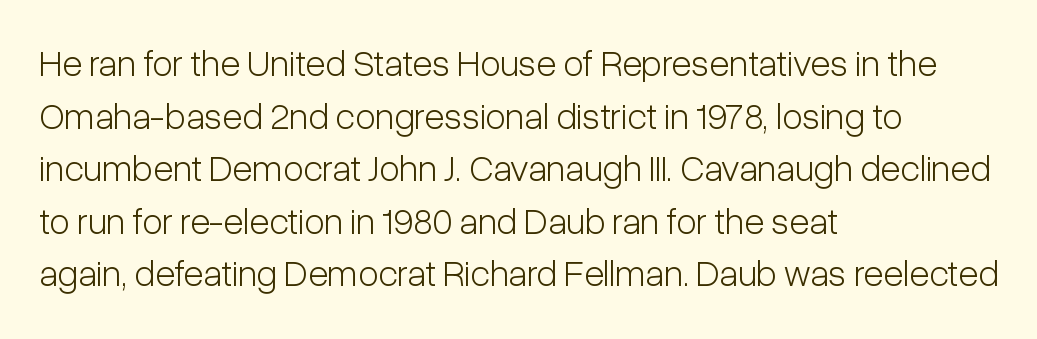
Each line starts at the same left margin while the right side varies. The words here are not underlined. When letters stand straight like this, we call the style roman or upright. You can tell from the bare stems that sans-serif type was used. Bold? No — there's no thickening of the strokes. Default kerning and tracking; the words read as compact shapes.
